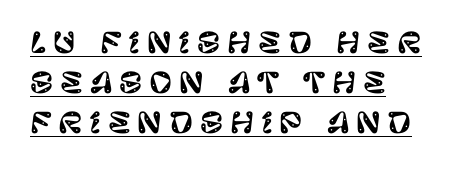
The sample's only ornament is a line tracing under the words. Compared with typical body copy, the letter spacing here is much looser. Proportional: the letters do not fall into vertical columns.
